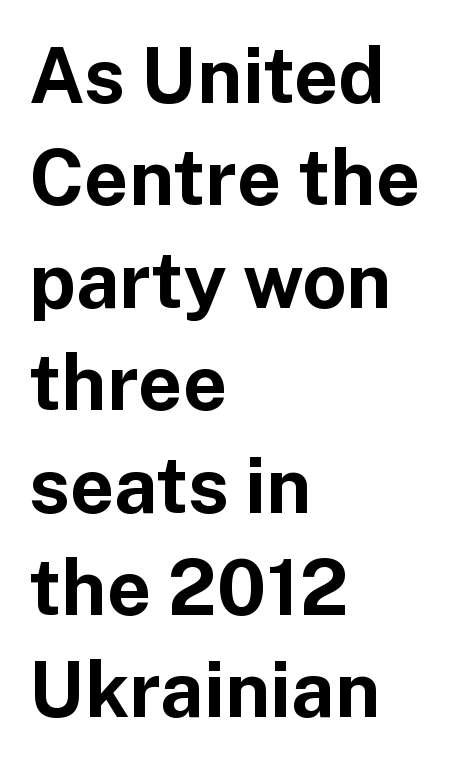
The image shows 77 px bold sans-serif type, upright; set left-aligned, normal line spacing (1.33x), normal letter spacing, not underlined; low stroke contrast and a medium x-height.
